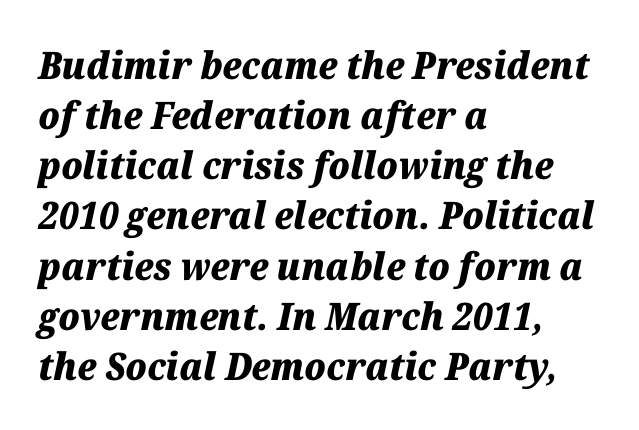
Q: Is the text bold? A: Yes.
Q: Is the text italic (slanted)? A: Yes, it leans right by about 12 degrees.
Q: Is the text underlined? A: No.
Q: How is the paragraph aligned? A: Left-aligned.
Q: Is the spacing between letters normal or unusually wide? A: Normal.
Q: Is the spacing between lines tight, normal or loose? A: Normal.
Q: Width (condensed, normal, or wide)? A: Normal.
Q: Stroke contrast? A: Medium.
Q: x-height? A: Medium.
Q: Monospaced? A: No.
